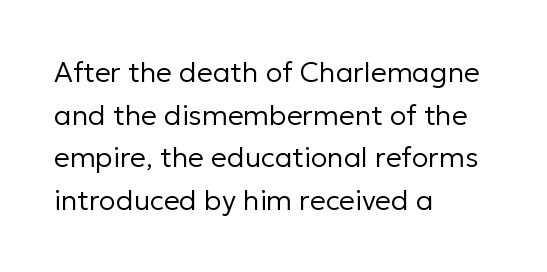
Tracking value appears to be zero — textbook default spacing. Alignment: flush left. In terms of letterform style, serifs are entirely absent. The weight tops out at a normal text grade.
